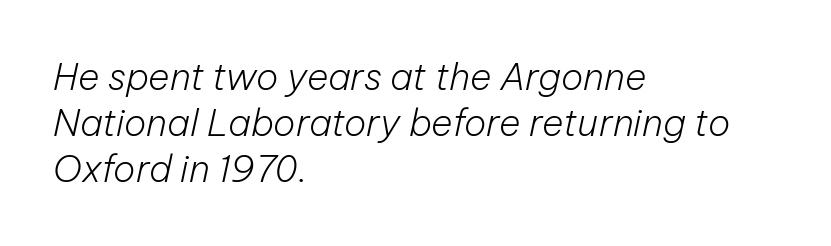
The image shows 37 px light type, italic (leaning right); set left-aligned, normal line spacing (1.25x), normal letter spacing, not underlined; low stroke contrast and a medium x-height.
